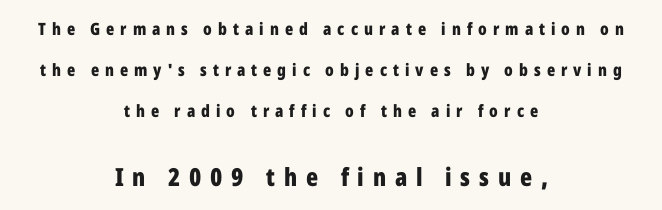
The image shows 25 px bold type, upright; set centered, loose line spacing (2.41x), unusually wide letter spacing (+0.35 em), not underlined; the second (bottom) block is 1.47x larger.
